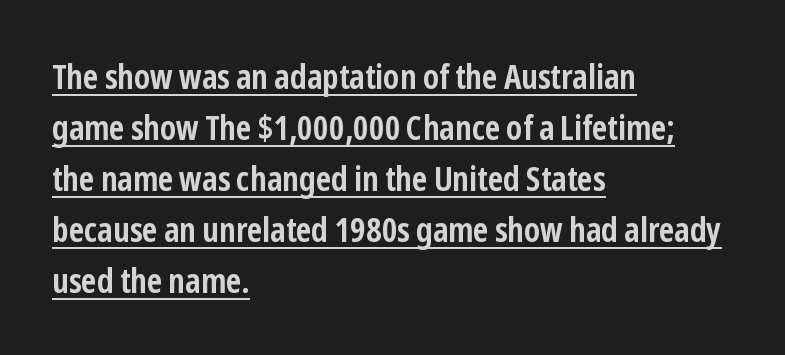
Observe the absence of serifs on each vertical stroke in this sample. The rendered words wear a rule along their underside. The horizontal fit of the characters is conventional and even. Where is the straight margin? On the left.
